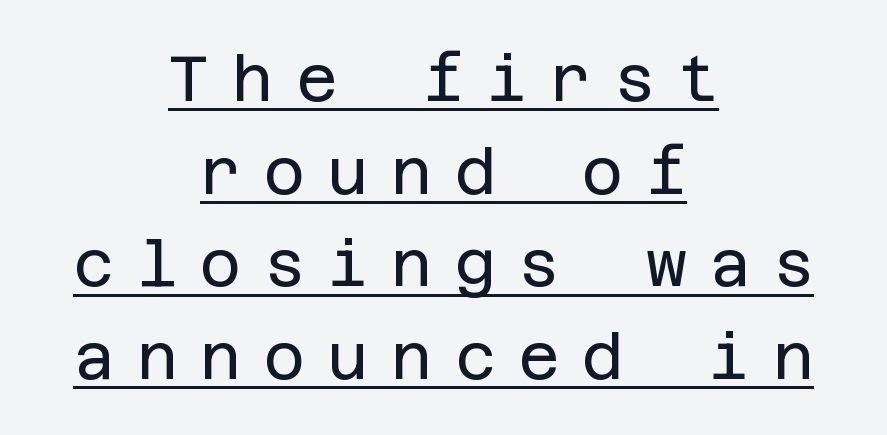
{"serif": "no", "italic": "no", "bold": "no", "weight": "regular", "width": "normal", "stroke_contrast": "low", "x_height": "large", "underline": "yes", "align": "center", "line_spacing": "normal", "line_spacing_ratio": 1.47, "letter_spacing": "wide", "letter_spacing_em": 0.36, "glyph_px": 63}
